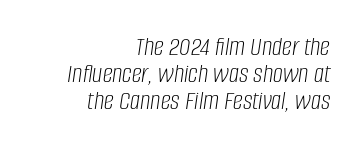
Proportional: the letters do not fall into vertical columns. The text block is weighted toward the right margin, trailing off unevenly leftward. The line texture is even and compact thanks to regular tracking. When letters slant like this, we call the style italic. Rows of type sit shoulder to shoulder in the vertical direction. Quick note: underline off.
